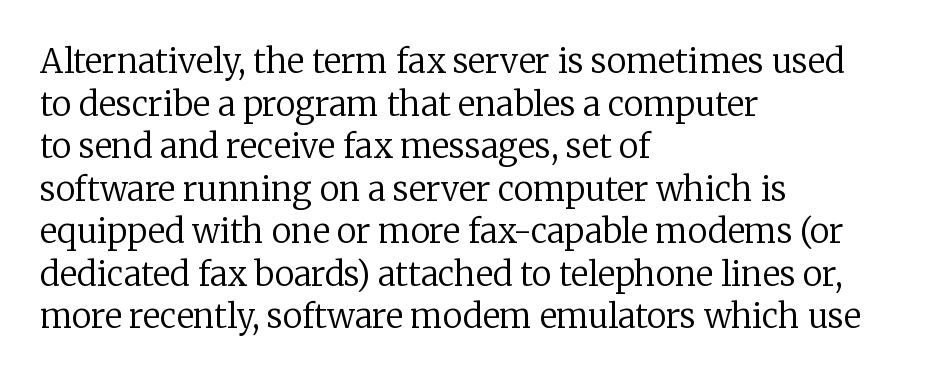
Q: Is the text bold? A: No.
Q: Is the text italic (slanted)? A: No, it is upright.
Q: Is the typeface a serif or a sans-serif typeface? A: Serif.
Q: Is the text underlined? A: No.
Q: How is the paragraph aligned? A: Left-aligned.
Q: Is the spacing between letters normal or unusually wide? A: Normal.
Q: Is the spacing between lines tight, normal or loose? A: Normal.
Q: Width (condensed, normal, or wide)? A: Normal.
Q: Stroke contrast? A: Low.
Q: x-height? A: Medium.
Q: Monospaced? A: No.
